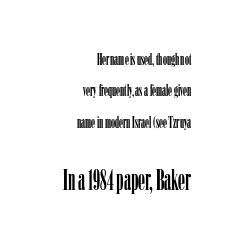
Q: Is the text italic (slanted)? A: No, it is upright.
Q: Is the typeface a serif or a sans-serif typeface? A: Serif.
Q: Is the text underlined? A: No.
Q: How is the paragraph aligned? A: Right-aligned.
Q: Is the spacing between letters normal or unusually wide? A: Normal.
Q: Is the spacing between lines tight, normal or loose? A: Loose.
Q: Which block of text is set in a larger size, the first (top) or the second (bottom)? A: The second (bottom) one.
Q: Width (condensed, normal, or wide)? A: Condensed.
Q: Stroke contrast? A: Low.
Q: x-height? A: Medium.
Q: Monospaced? A: No.
